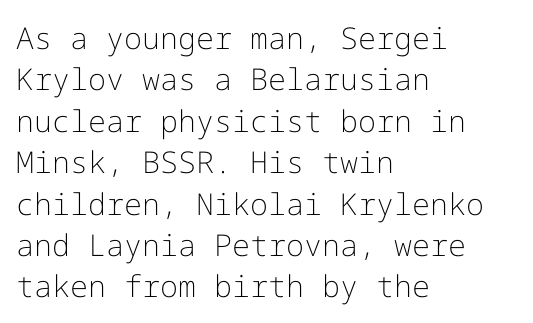
The image shows 30 px light sans-serif type, upright; set left-aligned, normal line spacing (1.38x), normal letter spacing, not underlined; low stroke contrast and a medium x-height.
